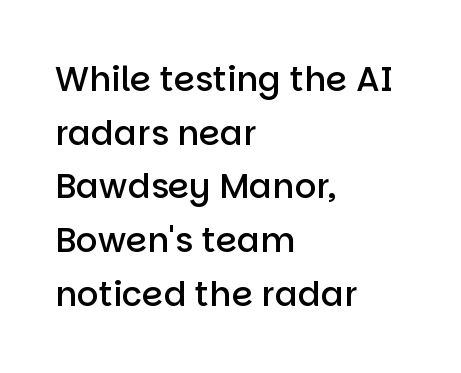
{"serif": "no", "italic": "no", "bold": "semi", "weight": "semibold", "width": "normal", "stroke_contrast": "low", "x_height": "large", "monospaced": "no", "underline": "no", "align": "left", "line_spacing": "normal", "line_spacing_ratio": 1.58, "letter_spacing": "normal", "letter_spacing_em": 0.0, "glyph_px": 34}
